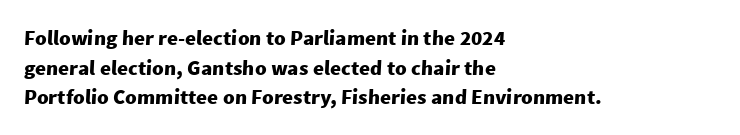
This sample uses plain, unmodified letter spacing. Plain, unruled lines of type. Notice how the passage keeps a crisp vertical edge on the left only. The line-height multiplier appears to be the usual default. You'd pick this weight for a headline — it's a proper bold.
